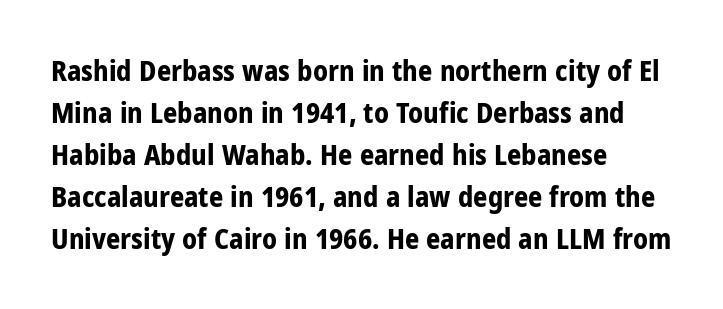
{"serif": "no", "italic": "no", "bold": "yes", "weight": "bold", "width": "condensed", "stroke_contrast": "low", "x_height": "medium", "monospaced": "no", "underline": "no", "align": "left", "line_spacing": "normal", "line_spacing_ratio": 1.5, "letter_spacing": "normal", "letter_spacing_em": 0.0, "glyph_px": 28}
